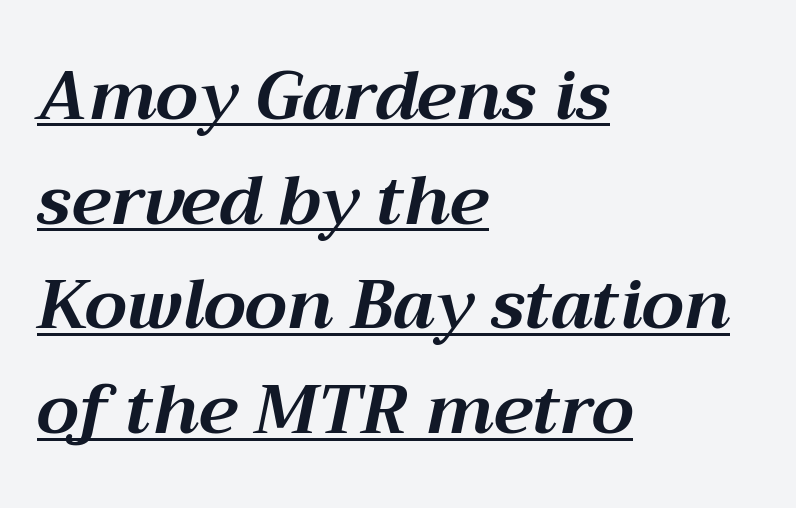
Q: Is the text bold? A: Yes.
Q: Is the text italic (slanted)? A: Yes, it leans right by about 12 degrees.
Q: Is the text underlined? A: Yes.
Q: How is the paragraph aligned? A: Left-aligned.
Q: Is the spacing between letters normal or unusually wide? A: Normal.
Q: Is the spacing between lines tight, normal or loose? A: Normal.
Q: Width (condensed, normal, or wide)? A: Normal.
Q: Stroke contrast? A: Medium.
Q: x-height? A: Medium.
Q: Monospaced? A: No.
